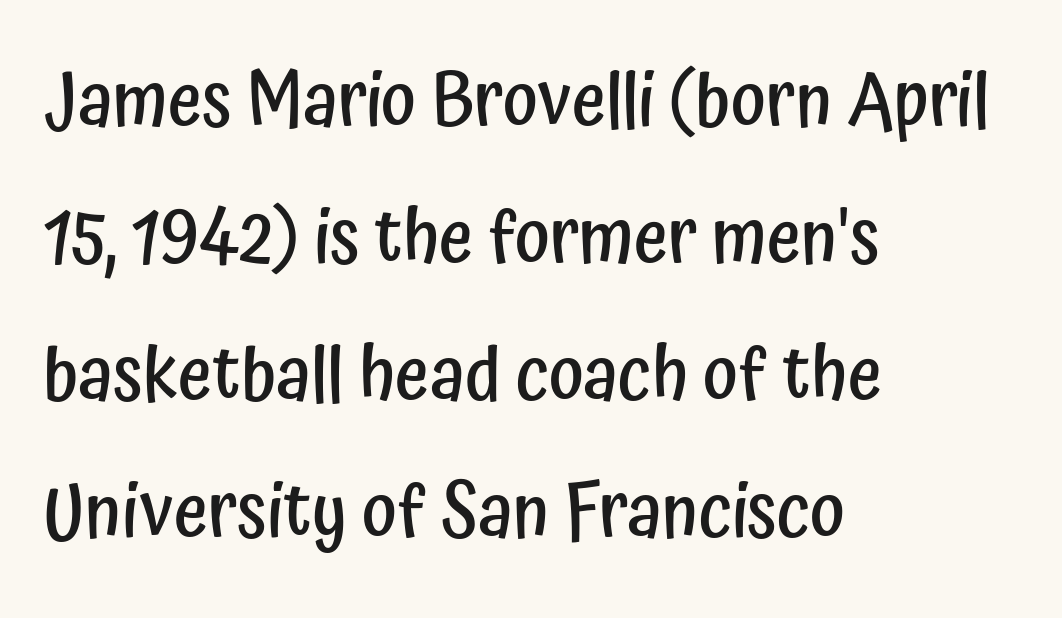
Q: Is the text bold? A: Semi-bold.
Q: Is the text italic (slanted)? A: No, it is upright.
Q: Is the typeface a serif or a sans-serif typeface? A: Sans-serif.
Q: Is the text underlined? A: No.
Q: How is the paragraph aligned? A: Left-aligned.
Q: Is the spacing between letters normal or unusually wide? A: Normal.
Q: Width (condensed, normal, or wide)? A: Condensed.
Q: Stroke contrast? A: Low.
Q: x-height? A: Medium.
Q: Monospaced? A: No.
